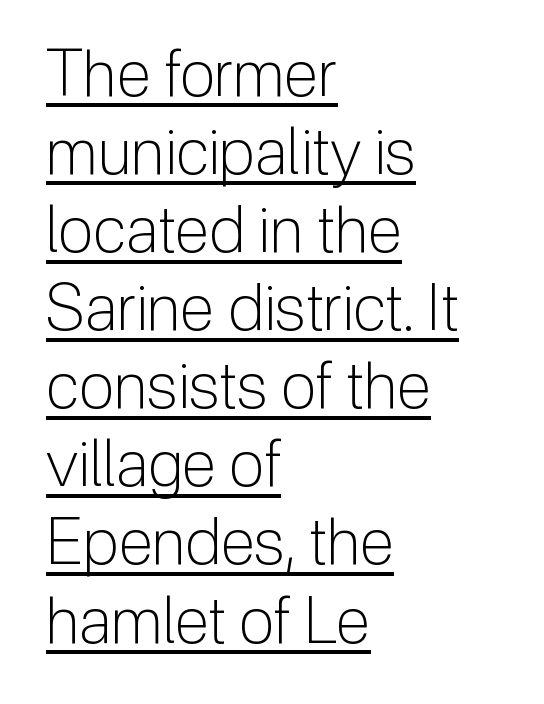
The image shows 64 px light sans-serif type, upright; set left-aligned, line spacing 1.22x, normal letter spacing, underlined; low stroke contrast and a medium x-height.
